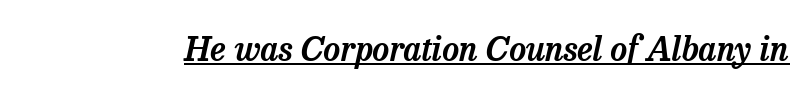
{"serif": "yes", "italic": "yes", "lean": "right", "slant_degrees": 13, "width": "normal", "stroke_contrast": "low", "x_height": "medium", "monospaced": "no", "underline": "yes", "letter_spacing": "normal", "letter_spacing_em": 0.0, "glyph_px": 33}
